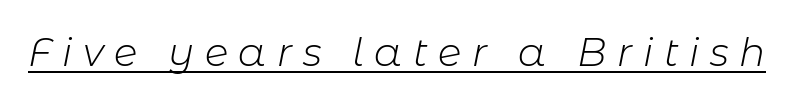
The image shows 39 px light type, italic (leaning right); set unusually wide letter spacing (+0.27 em), underlined; low stroke contrast and a medium x-height.
